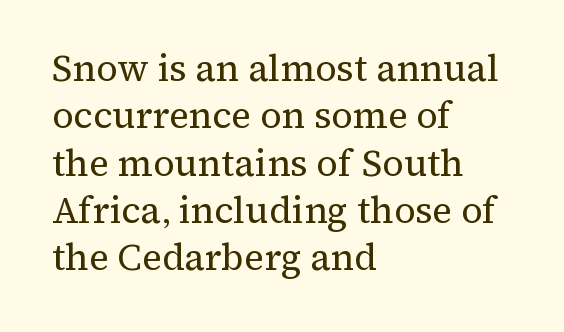
Q: Is the text bold? A: No.
Q: Is the text italic (slanted)? A: No, it is upright.
Q: Is the typeface a serif or a sans-serif typeface? A: Serif.
Q: Is the text underlined? A: No.
Q: How is the paragraph aligned? A: Left-aligned.
Q: Is the spacing between letters normal or unusually wide? A: Normal.
Q: Is the spacing between lines tight, normal or loose? A: Normal.
Q: Width (condensed, normal, or wide)? A: Normal.
Q: Stroke contrast? A: Medium.
Q: x-height? A: Medium.
Q: Monospaced? A: No.
